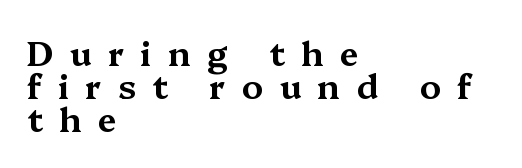
Q: Is the text italic (slanted)? A: No, it is upright.
Q: Is the typeface a serif or a sans-serif typeface? A: Serif.
Q: Is the text underlined? A: No.
Q: How is the paragraph aligned? A: Left-aligned.
Q: Is the spacing between letters normal or unusually wide? A: Unusually wide.
Q: Is the spacing between lines tight, normal or loose? A: Tight.
Q: Width (condensed, normal, or wide)? A: Wide.
Q: Stroke contrast? A: Medium.
Q: x-height? A: Medium.
Q: Monospaced? A: No.
